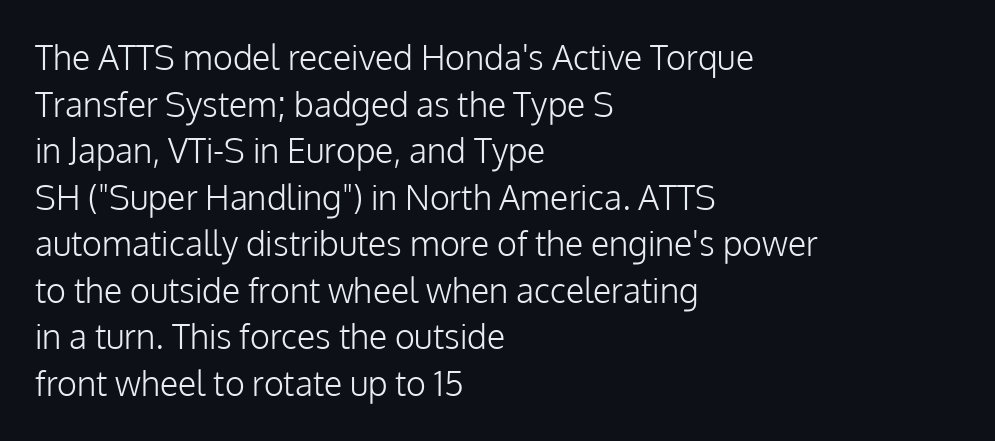
The image shows 34 px light sans-serif type, upright; set left-aligned, normal line spacing (1.37x), normal letter spacing, not underlined; low stroke contrast and a medium x-height.
